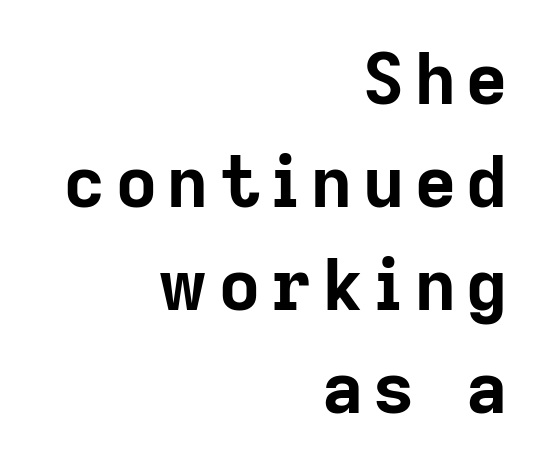
{"serif": "no", "italic": "no", "bold": "yes", "weight": "bold", "width": "normal", "stroke_contrast": "low", "x_height": "medium", "monospaced": "no", "underline": "no", "align": "right", "line_spacing": "normal", "line_spacing_ratio": 1.45, "glyph_px": 71}
